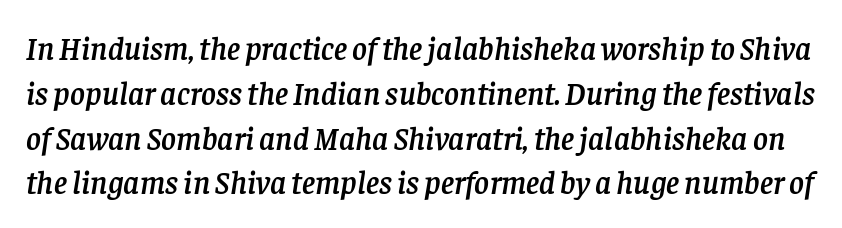
{"serif": "yes", "italic": "yes", "lean": "right", "slant_degrees": 8, "width": "normal", "stroke_contrast": "low", "x_height": "large", "monospaced": "no", "underline": "no", "line_spacing": "normal", "line_spacing_ratio": 1.4, "letter_spacing": "normal", "letter_spacing_em": 0.0, "glyph_px": 32}
